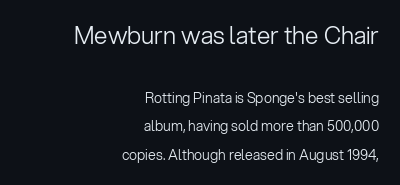
In terms of posture, this sample is upright. A student would notice the top passage is typeset larger than what follows. The paragraph shown leans on its right margin. The characters are drawn with everyday or finer stroke widths.
